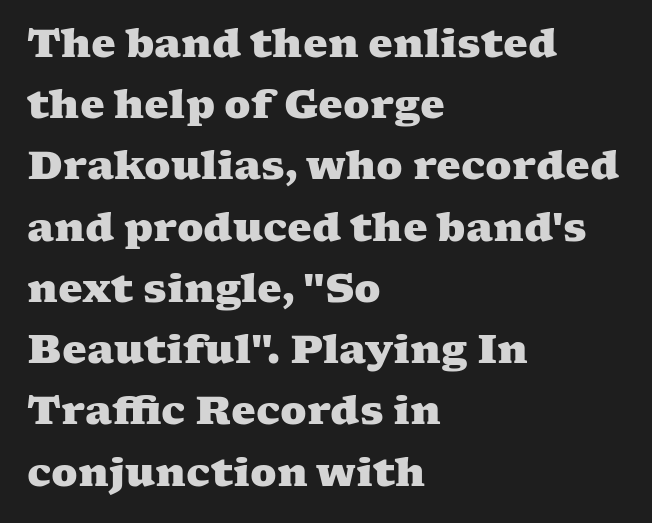
Q: Is the text bold? A: Yes.
Q: Is the typeface a serif or a sans-serif typeface? A: Serif.
Q: Is the text underlined? A: No.
Q: How is the paragraph aligned? A: Left-aligned.
Q: Is the spacing between letters normal or unusually wide? A: Normal.
Q: Is the spacing between lines tight, normal or loose? A: Normal.
Q: Width (condensed, normal, or wide)? A: Wide.
Q: Stroke contrast? A: Medium.
Q: x-height? A: Medium.
Q: Monospaced? A: No.
